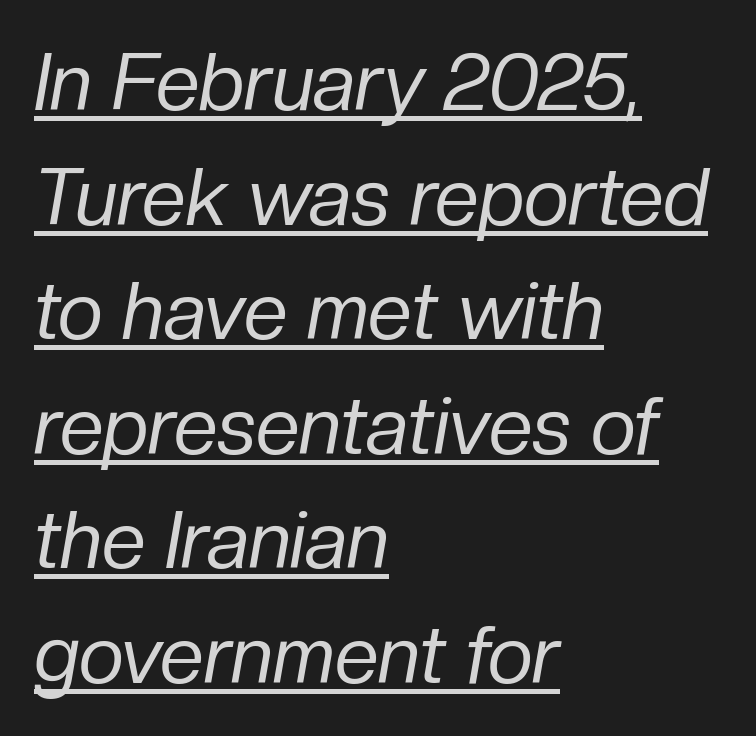
Q: Is the text bold? A: No.
Q: Is the text italic (slanted)? A: Yes, it leans right by about 10 degrees.
Q: Is the text underlined? A: Yes.
Q: How is the paragraph aligned? A: Left-aligned.
Q: Is the spacing between letters normal or unusually wide? A: Normal.
Q: Is the spacing between lines tight, normal or loose? A: Normal.
Q: Width (condensed, normal, or wide)? A: Normal.
Q: Stroke contrast? A: Low.
Q: x-height? A: Medium.
Q: Monospaced? A: No.
